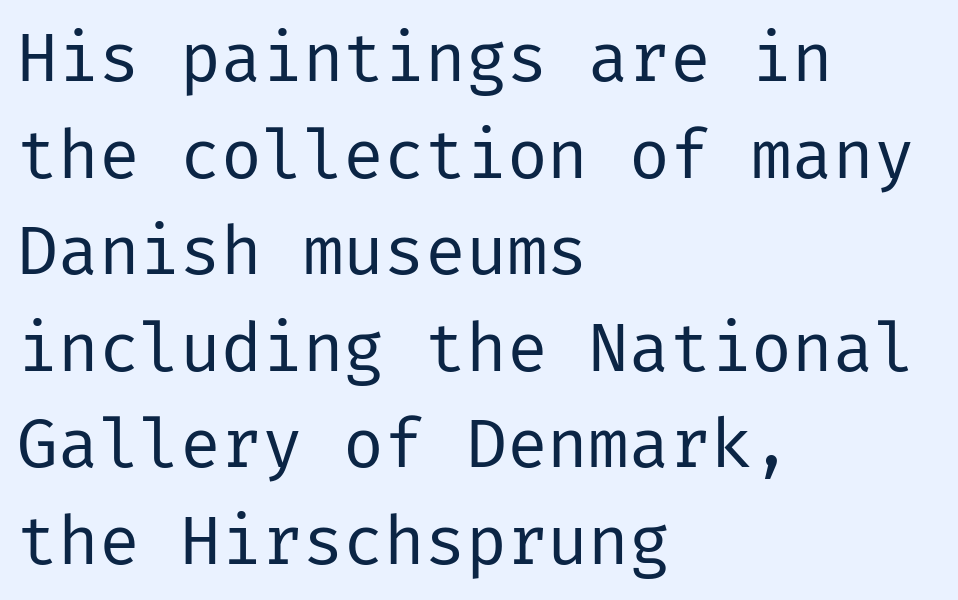
The image shows 68 px regular-weight sans-serif type, upright; set left-aligned, normal line spacing (1.42x), normal letter spacing, not underlined; low stroke contrast and a medium x-height.
